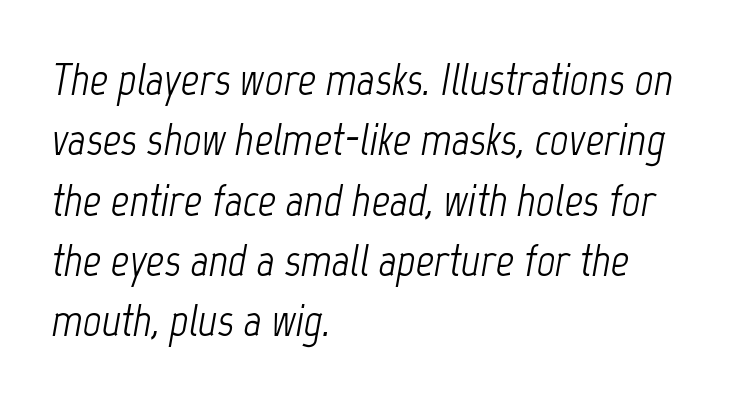
{"italic": "yes", "lean": "right", "slant_degrees": 12, "bold": "no", "weight": "light", "width": "condensed", "stroke_contrast": "low", "x_height": "medium", "monospaced": "no", "underline": "no", "align": "left", "line_spacing": "normal", "line_spacing_ratio": 1.34, "letter_spacing": "normal", "letter_spacing_em": 0.0, "glyph_px": 45}
